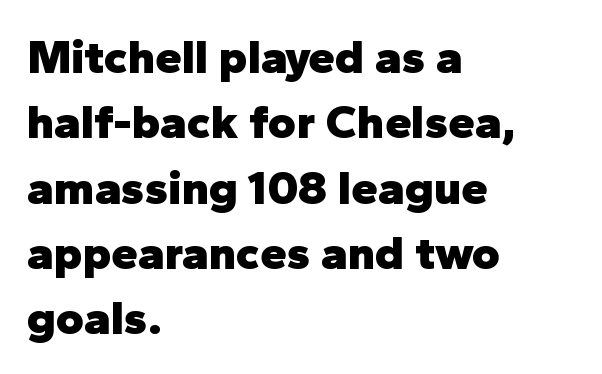
{"serif": "no", "italic": "no", "bold": "yes", "weight": "heavy", "width": "normal", "stroke_contrast": "low", "x_height": "medium", "monospaced": "no", "underline": "no", "align": "left", "line_spacing": "normal", "line_spacing_ratio": 1.36, "letter_spacing": "normal", "letter_spacing_em": 0.0, "glyph_px": 48}
